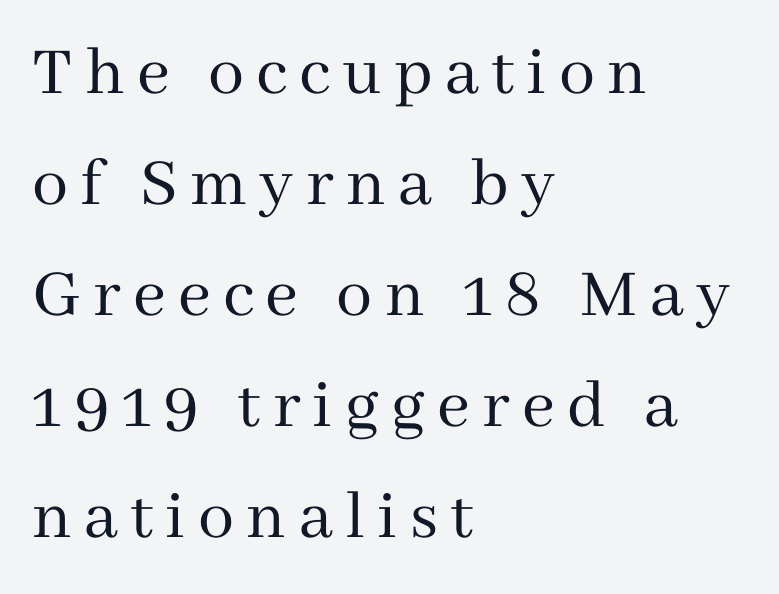
The passage shown is typed in a proportional face where columns would drift. Heft: none added — not bold. Type without underlining. Horizontal bands of white between lines are of average thickness. Notice how the passage keeps a crisp vertical edge on the left only.
